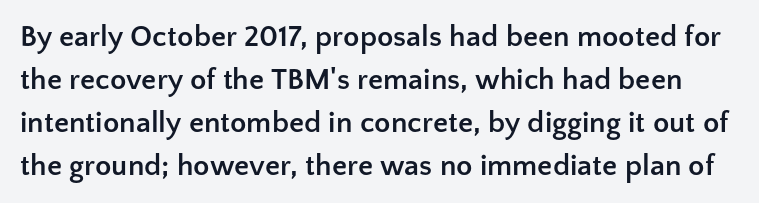
{"serif": "no", "italic": "no", "bold": "yes", "weight": "semibold", "width": "normal", "stroke_contrast": "low", "x_height": "medium", "monospaced": "no", "underline": "no", "line_spacing": "normal", "line_spacing_ratio": 1.43, "letter_spacing": "normal", "letter_spacing_em": 0.0, "glyph_px": 30}
